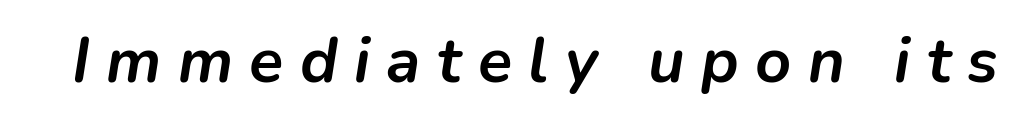
The image shows 63 px semibold type, italic (leaning right); set unusually wide letter spacing (+0.26 em), not underlined; low stroke contrast and a medium x-height.
